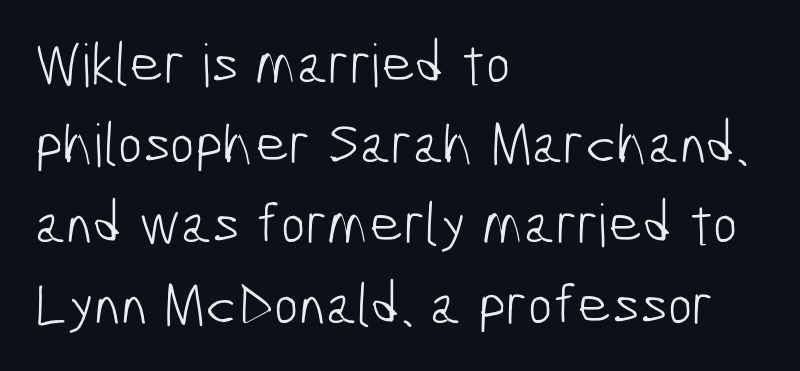
Q: Is the text bold? A: No.
Q: Is the typeface a serif or a sans-serif typeface? A: Sans-serif.
Q: Is the text underlined? A: No.
Q: How is the paragraph aligned? A: Left-aligned.
Q: Is the spacing between letters normal or unusually wide? A: Normal.
Q: Is the spacing between lines tight, normal or loose? A: Normal.
Q: Width (condensed, normal, or wide)? A: Condensed.
Q: Stroke contrast? A: Low.
Q: x-height? A: Medium.
Q: Monospaced? A: No.
